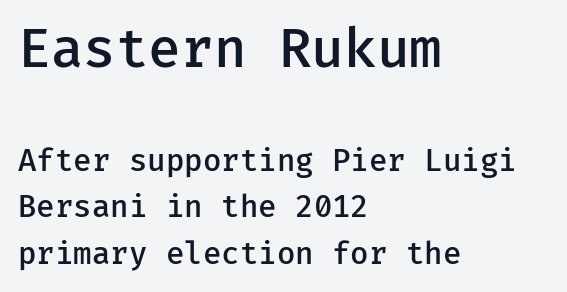
{"serif": "no", "italic": "no", "bold": "semi", "weight": "semibold", "width": "normal", "stroke_contrast": "low", "x_height": "medium", "underline": "no", "align": "left", "line_spacing": "normal", "line_spacing_ratio": 1.55, "letter_spacing": "normal", "letter_spacing_em": 0.0, "larger_block": "first", "size_ratio": 1.77, "glyph_px": 53}
